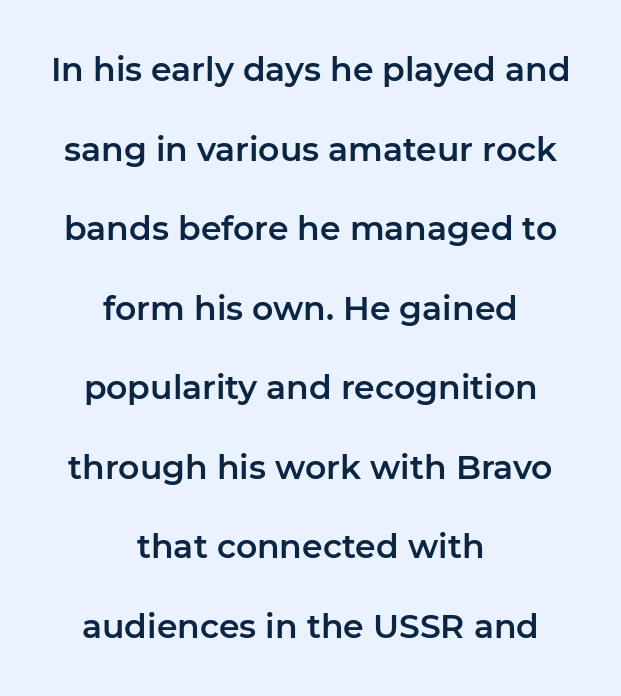
{"serif": "no", "italic": "no", "width": "normal", "stroke_contrast": "low", "x_height": "medium", "monospaced": "no", "underline": "no", "align": "center", "line_spacing": "loose", "line_spacing_ratio": 2.41, "letter_spacing": "normal", "letter_spacing_em": 0.0, "glyph_px": 33}
